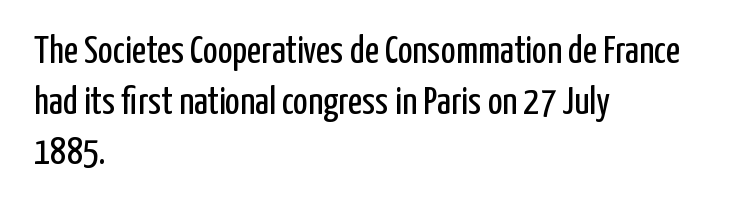
Notice how descenders clear the ascenders below comfortably — that's standard leading. Alignment: flush left. Rule under the text: the space is simply empty. Think of a printed novel: that variable character pitch is what you see here. Are there feet on the stems? There aren't — it's a sans.
